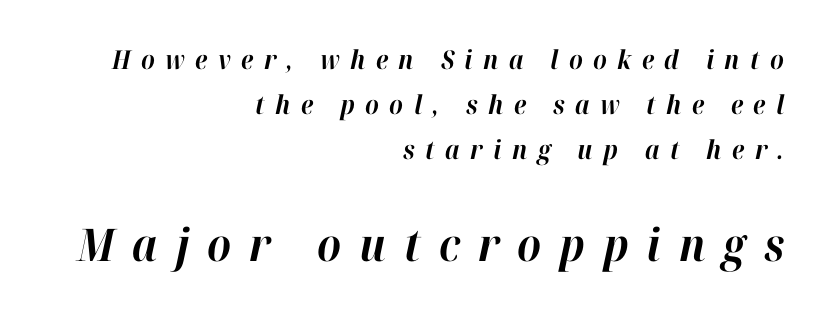
How heavy is the stroke? Heavy — this is a bold. The passage is arranged like a letterhead date or caption credit — flush right. No word sits above an underline. The second block has been scaled up relative to the first. Think of a printed novel: that variable character pitch is what you see here. Glyph-to-glyph distance is far greater than everyday printed text.
